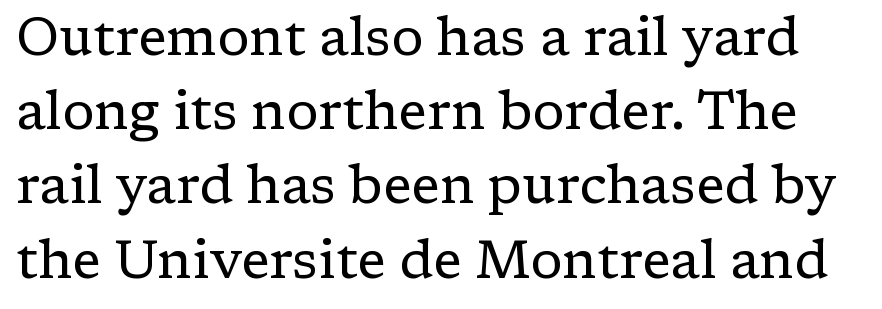
Q: Is the text bold? A: No.
Q: Is the text italic (slanted)? A: No, it is upright.
Q: Is the typeface a serif or a sans-serif typeface? A: Serif.
Q: Is the text underlined? A: No.
Q: Is the spacing between letters normal or unusually wide? A: Normal.
Q: Is the spacing between lines tight, normal or loose? A: Normal.
Q: Width (condensed, normal, or wide)? A: Normal.
Q: Stroke contrast? A: Low.
Q: x-height? A: Medium.
Q: Monospaced? A: No.
